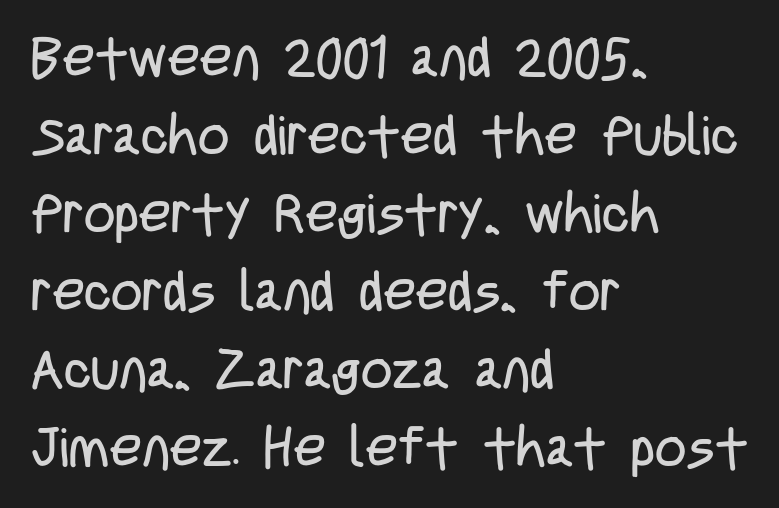
{"serif": "no", "italic": "no", "bold": "no", "weight": "regular", "width": "condensed", "stroke_contrast": "low", "x_height": "large", "monospaced": "no", "underline": "no", "align": "left", "line_spacing": "normal", "line_spacing_ratio": 1.42, "letter_spacing": "normal", "letter_spacing_em": 0.0, "glyph_px": 55}
